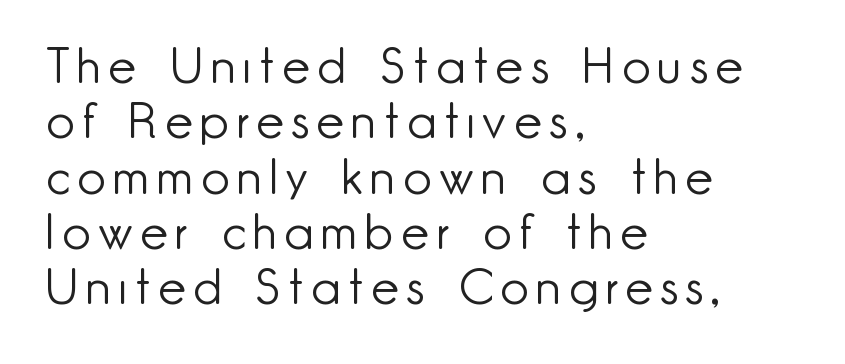
The image shows 49 px light sans-serif type, upright; set left-aligned, tight line spacing (1.13x), not underlined; low stroke contrast and a small x-height.
